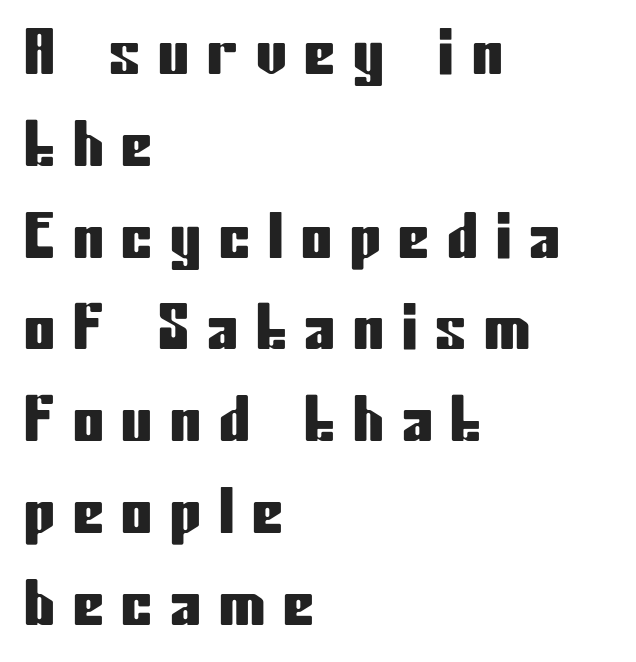
{"serif": "no", "italic": "no", "width": "condensed", "stroke_contrast": "low", "x_height": "medium", "monospaced": "no", "underline": "no", "align": "left", "line_spacing": "normal", "line_spacing_ratio": 1.48, "letter_spacing": "wide", "letter_spacing_em": 0.29, "glyph_px": 62}
